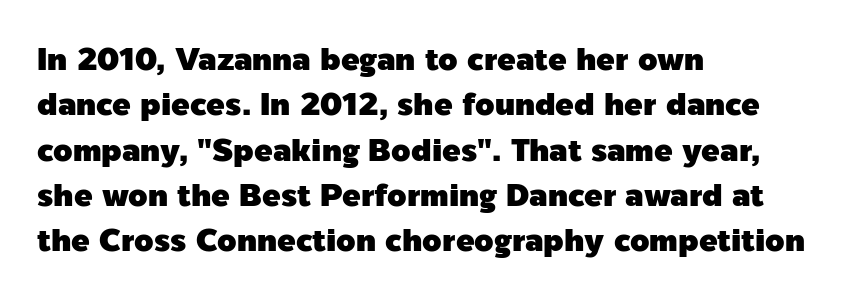
Q: Is the text italic (slanted)? A: No, it is upright.
Q: Is the typeface a serif or a sans-serif typeface? A: Sans-serif.
Q: Is the text underlined? A: No.
Q: How is the paragraph aligned? A: Left-aligned.
Q: Is the spacing between letters normal or unusually wide? A: Normal.
Q: Is the spacing between lines tight, normal or loose? A: Normal.
Q: Width (condensed, normal, or wide)? A: Normal.
Q: x-height? A: Medium.
Q: Monospaced? A: No.
